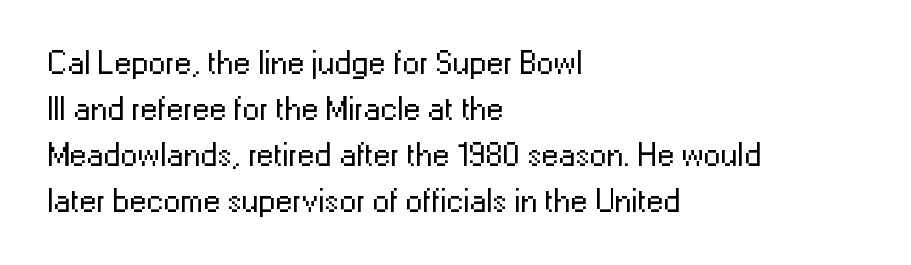
{"serif": "no", "italic": "no", "bold": "no", "weight": "regular", "width": "normal", "stroke_contrast": "low", "x_height": "medium", "monospaced": "no", "underline": "no", "align": "left", "line_spacing": "normal", "line_spacing_ratio": 1.35, "letter_spacing": "normal", "letter_spacing_em": 0.0, "glyph_px": 34}
